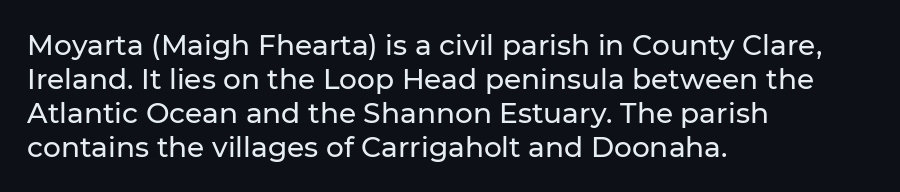
The paragraph has a hard left edge and a soft right edge. Unlike italic type, these characters show no tilt at all. The passage shown is typeset with a sans-serif family. These lines are rendered in a variable-pitch font. Only glyphs here, with clear space below each row. You could call the tracking neutral — neither tight nor loose.
